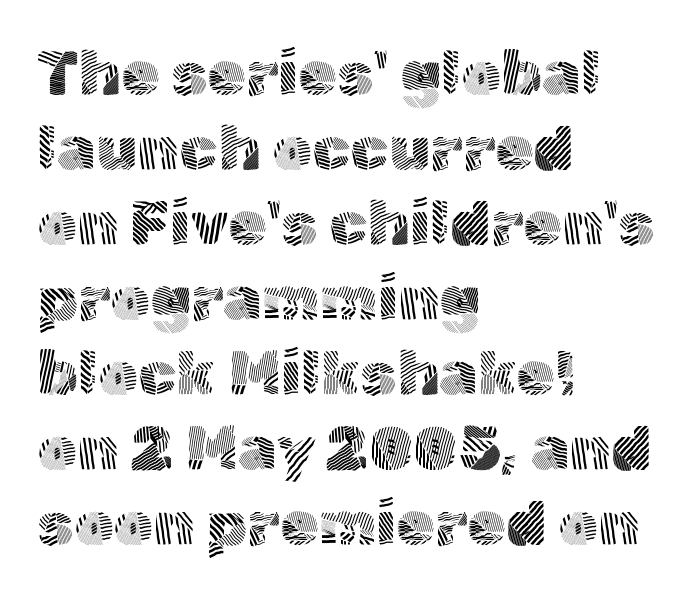
What stands out about the letter spacing? Nothing — it is the standard amount. No feet cap the strokes, marking this as sans-serif type. Nope, not italic — everything's standing straight. A typesetter would call this proportional, since set widths differ per character.
